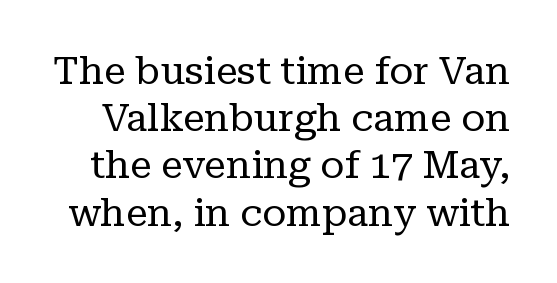
{"serif": "yes", "italic": "no", "bold": "no", "weight": "regular", "width": "normal", "stroke_contrast": "low", "x_height": "medium", "monospaced": "no", "underline": "no", "line_spacing_ratio": 1.21, "letter_spacing": "normal", "letter_spacing_em": 0.0, "glyph_px": 39}
